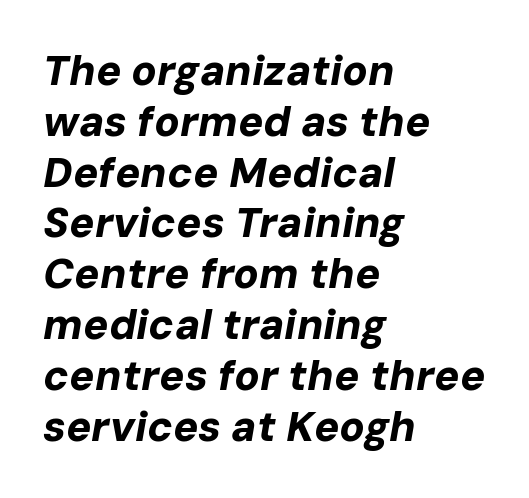
The image shows 42 px bold type, italic (leaning right); set left-aligned, line spacing 1.21x, normal letter spacing, not underlined; low stroke contrast and a medium x-height.
